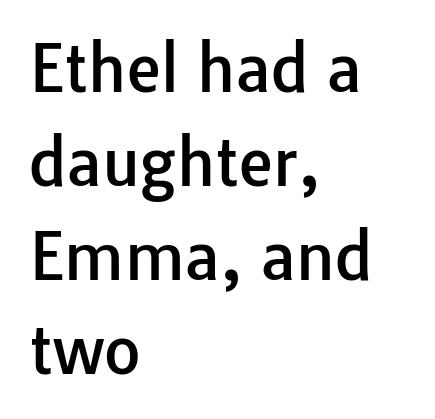
{"serif": "no", "italic": "no", "width": "normal", "stroke_contrast": "low", "x_height": "medium", "monospaced": "no", "underline": "no", "align": "left", "line_spacing": "normal", "line_spacing_ratio": 1.49, "letter_spacing": "normal", "letter_spacing_em": 0.0, "glyph_px": 63}
